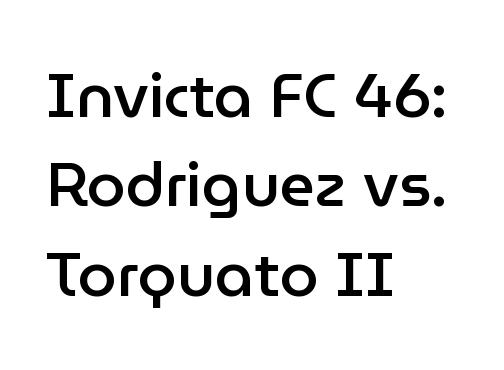
{"serif": "no", "italic": "no", "bold": "semi", "weight": "semibold", "width": "normal", "stroke_contrast": "low", "x_height": "medium", "monospaced": "no", "underline": "no", "align": "left", "line_spacing": "normal", "line_spacing_ratio": 1.44, "letter_spacing": "normal", "letter_spacing_em": 0.0, "glyph_px": 62}
